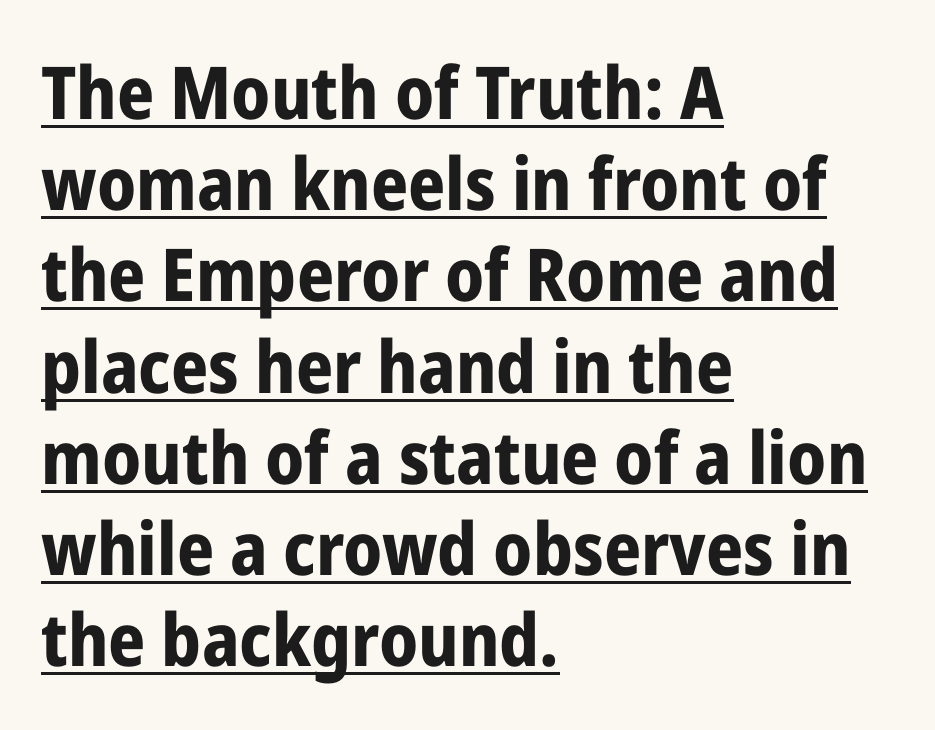
This sample uses a sans-serif face. Every letter is thick-stroked: bold, no question. The typography opts for an upright posture over an oblique one. Compared with typical body copy, the letter spacing here is the same.
